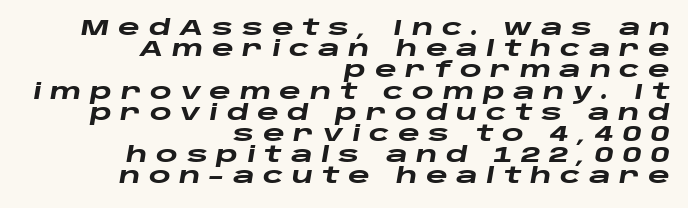
Q: Is the text bold? A: Yes.
Q: Is the text italic (slanted)? A: Yes, it leans right by about 10 degrees.
Q: Is the text underlined? A: No.
Q: How is the paragraph aligned? A: Right-aligned.
Q: Is the spacing between letters normal or unusually wide? A: Unusually wide.
Q: Is the spacing between lines tight, normal or loose? A: Tight.
